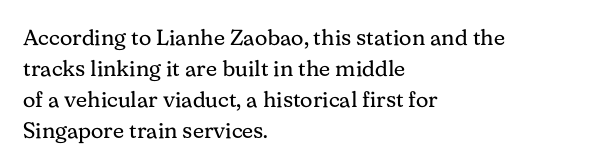
The words here are not underlined. Default kerning and tracking; the words read as compact shapes. The paragraph shown leans on its left margin. Posture: straight, roman, zero tilt. Vertical stems look standard width or narrower in stroke. Vertical spacing — default.
